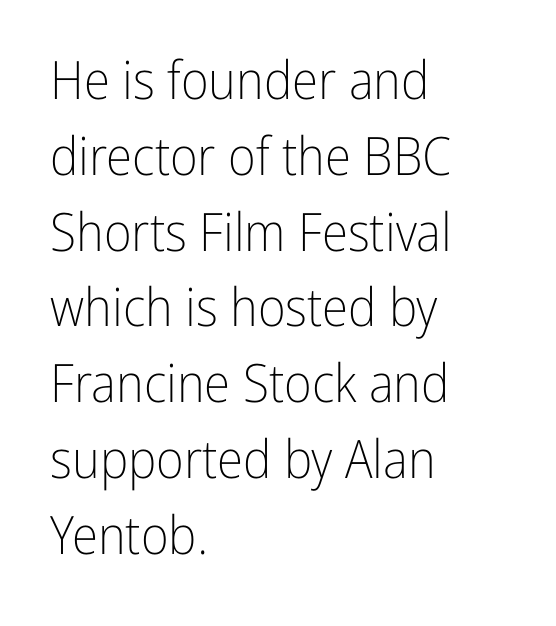
Q: Is the text bold? A: No.
Q: Is the text italic (slanted)? A: No, it is upright.
Q: Is the typeface a serif or a sans-serif typeface? A: Sans-serif.
Q: Is the text underlined? A: No.
Q: How is the paragraph aligned? A: Left-aligned.
Q: Is the spacing between letters normal or unusually wide? A: Normal.
Q: Is the spacing between lines tight, normal or loose? A: Normal.
Q: Width (condensed, normal, or wide)? A: Condensed.
Q: Stroke contrast? A: Low.
Q: x-height? A: Medium.
Q: Monospaced? A: No.
